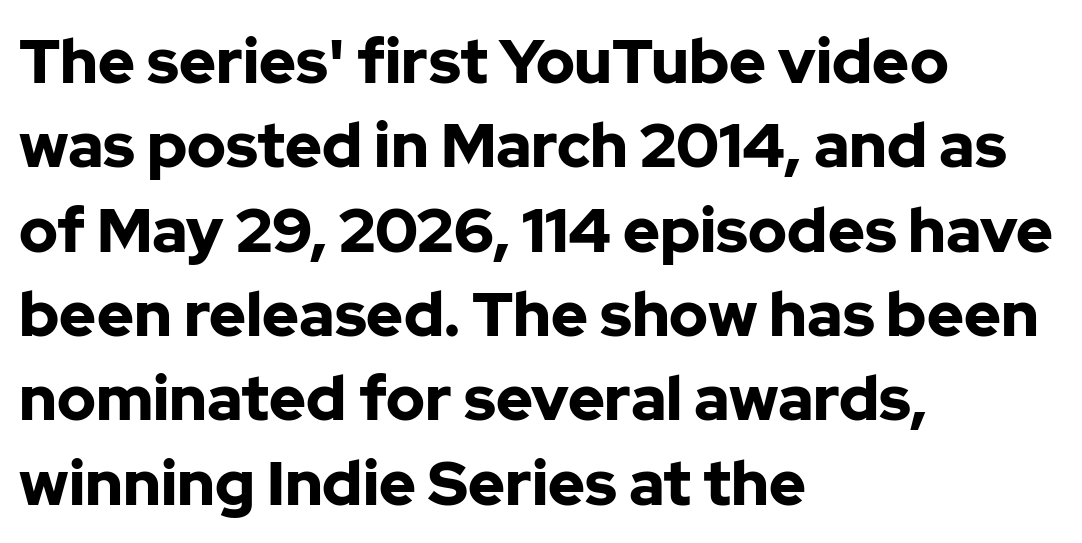
The image shows 62 px bold sans-serif type, upright; set left-aligned, normal line spacing (1.36x), normal letter spacing, not underlined; low stroke contrast and a medium x-height.
